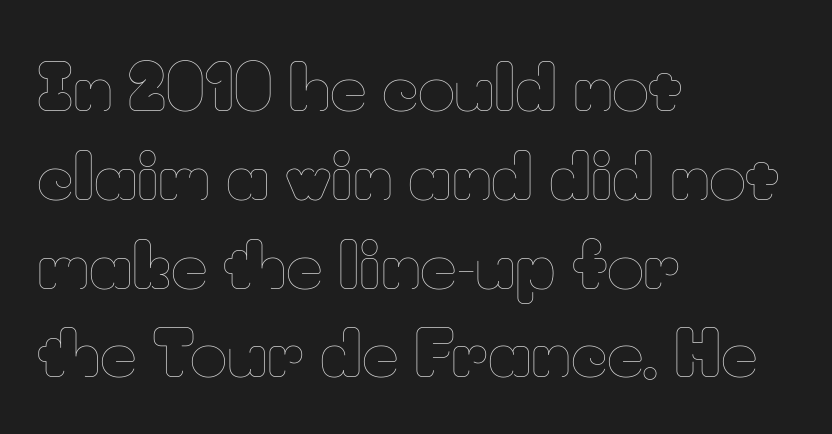
The line texture is even and compact thanks to regular tracking. A light-to-regular cut is what we see here. The lines sit at an ordinary, default distance from one another. Spacing verdict: proportional, widths tailored to each character.
